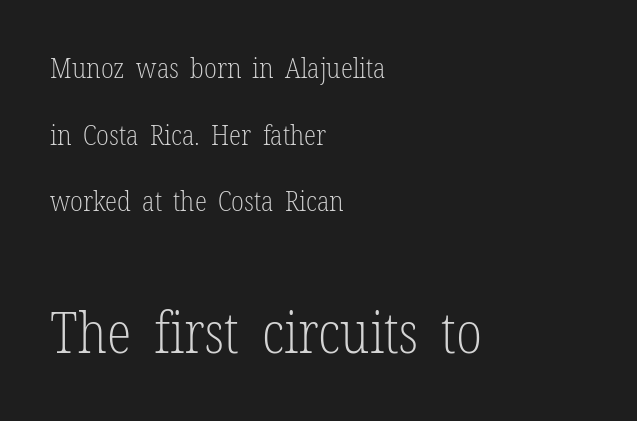
Q: Is the text bold? A: No.
Q: Is the text italic (slanted)? A: No, it is upright.
Q: Is the typeface a serif or a sans-serif typeface? A: Serif.
Q: Is the text underlined? A: No.
Q: How is the paragraph aligned? A: Left-aligned.
Q: Is the spacing between letters normal or unusually wide? A: Normal.
Q: Is the spacing between lines tight, normal or loose? A: Loose.
Q: Which block of text is set in a larger size, the first (top) or the second (bottom)? A: The second (bottom) one.
Q: Width (condensed, normal, or wide)? A: Condensed.
Q: Stroke contrast? A: Low.
Q: x-height? A: Medium.
Q: Monospaced? A: No.
